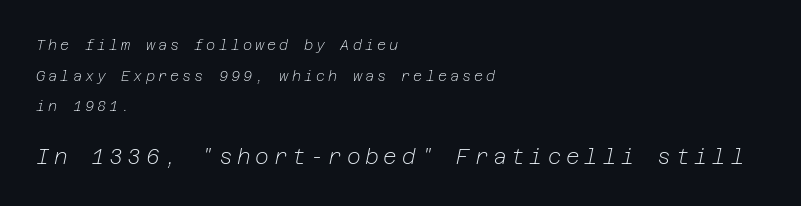
{"italic": "yes", "lean": "right", "slant_degrees": 12, "bold": "no", "underline": "no", "align": "left", "line_spacing": "loose", "line_spacing_ratio": 2.18, "letter_spacing": "wide", "letter_spacing_em": 0.22, "larger_block": "second", "size_ratio": 1.5, "glyph_px": 21}
